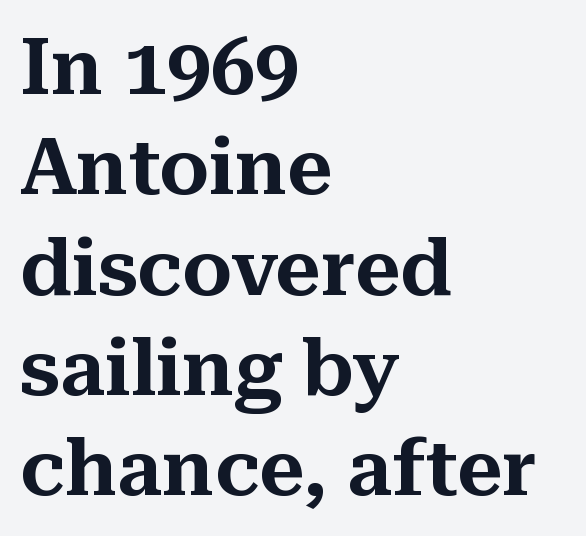
{"serif": "yes", "italic": "no", "width": "normal", "stroke_contrast": "medium", "x_height": "medium", "monospaced": "no", "underline": "no", "align": "left", "line_spacing": "normal", "line_spacing_ratio": 1.27, "letter_spacing": "normal", "letter_spacing_em": 0.0, "glyph_px": 79}
